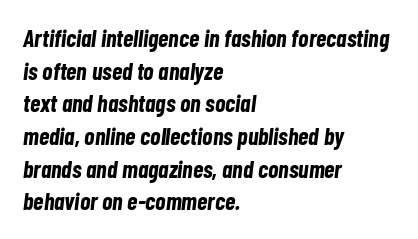
Q: Is the text bold? A: Yes.
Q: Is the text italic (slanted)? A: Yes, it leans right by about 7 degrees.
Q: Is the text underlined? A: No.
Q: How is the paragraph aligned? A: Left-aligned.
Q: Is the spacing between letters normal or unusually wide? A: Normal.
Q: Is the spacing between lines tight, normal or loose? A: Normal.
